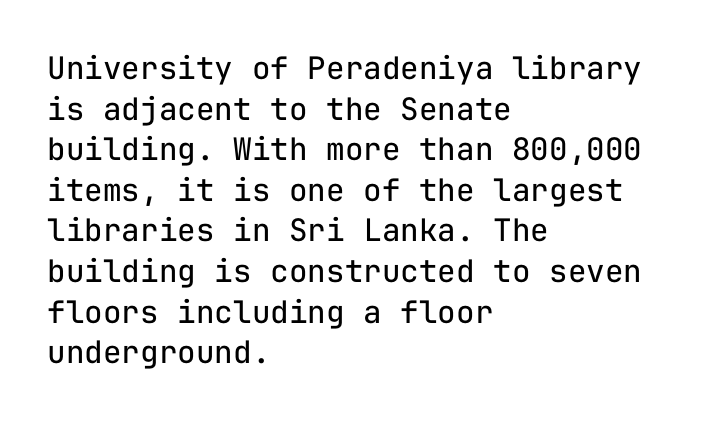
Summary of vertical rhythm: regular, with standard interline spacing. The face used here is a sans, in the tradition of grotesques and geometrics. Caption: standard tracking, unaltered. Unlike italic type, these characters show no tilt at all.
